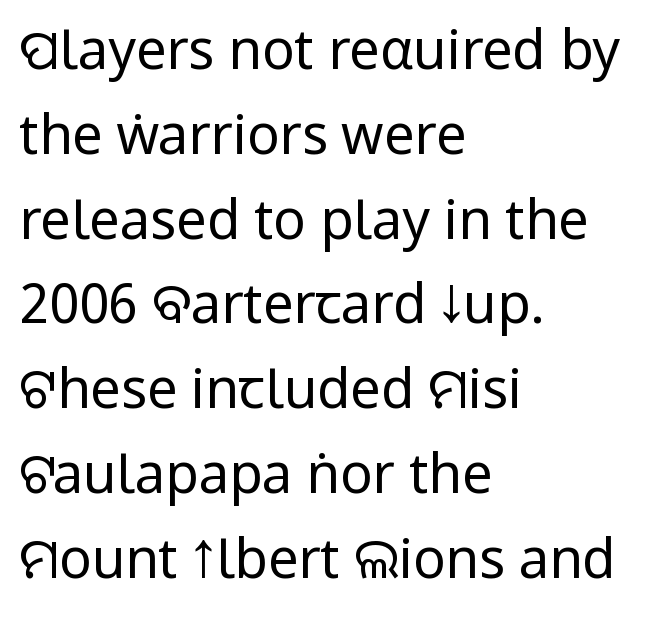
Q: Is the text bold? A: No.
Q: Is the text italic (slanted)? A: No, it is upright.
Q: Is the typeface a serif or a sans-serif typeface? A: Sans-serif.
Q: Is the text underlined? A: No.
Q: How is the paragraph aligned? A: Left-aligned.
Q: Is the spacing between letters normal or unusually wide? A: Normal.
Q: Is the spacing between lines tight, normal or loose? A: Normal.
Q: Width (condensed, normal, or wide)? A: Condensed.
Q: Stroke contrast? A: Low.
Q: x-height? A: Large.
Q: Monospaced? A: No.
